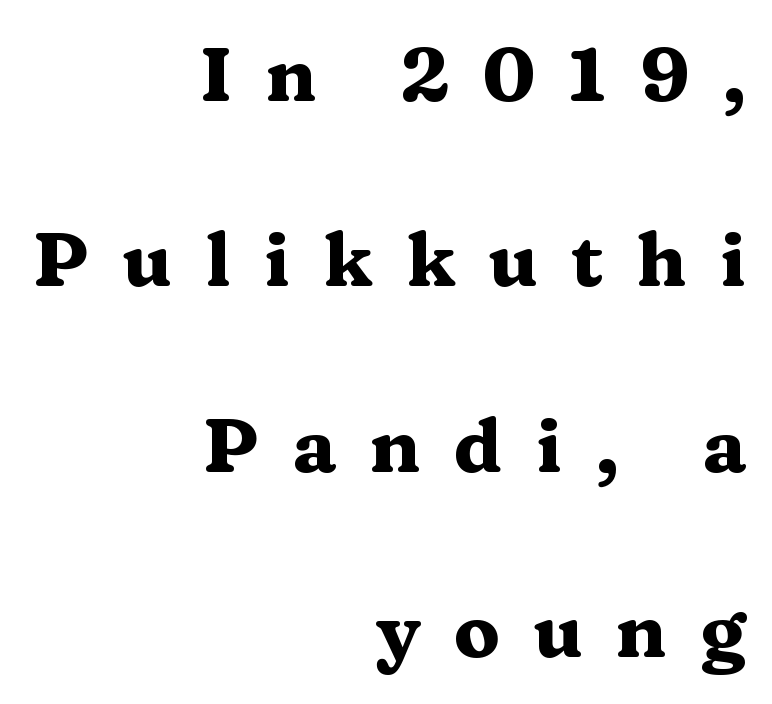
The image shows 76 px heavy, wide serif type, upright; set right-aligned, loose line spacing (2.44x), unusually wide letter spacing (+0.44 em), not underlined; medium stroke contrast and a medium x-height.
